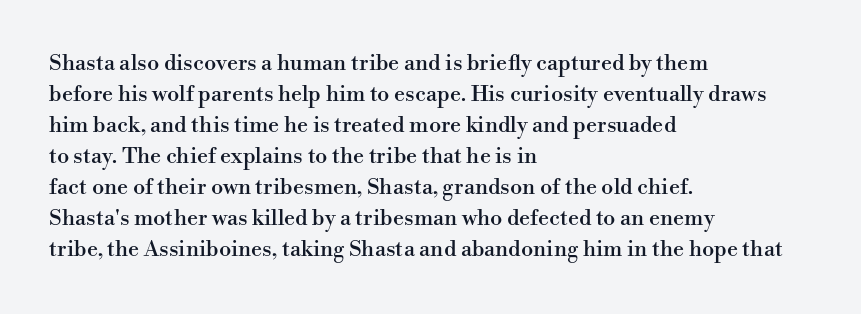
The image shows 22 px text type, upright; set left-aligned, normal line spacing (1.41x), normal letter spacing, not underlined.
